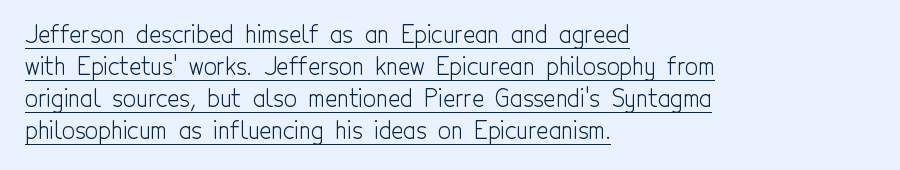
Q: Is the text bold? A: No.
Q: Is the text italic (slanted)? A: No, it is upright.
Q: Is the text underlined? A: Yes.
Q: How is the paragraph aligned? A: Left-aligned.
Q: Is the spacing between letters normal or unusually wide? A: Normal.
Q: Is the spacing between lines tight, normal or loose? A: Normal.
